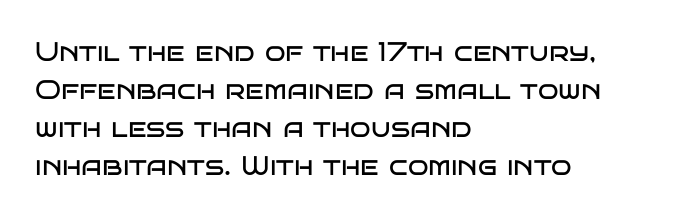
The designer left line spacing at the default. A classic flush-left, rag-right setting is used for this passage. The font sits on the lighter half of the weight spectrum, regular included. The letters stand straight up with perfectly vertical stems. No word sits above an underline.
